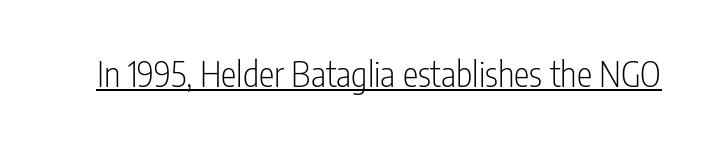
{"serif": "no", "italic": "no", "bold": "no", "weight": "light", "width": "condensed", "stroke_contrast": "low", "x_height": "medium", "monospaced": "no", "underline": "yes", "letter_spacing": "normal", "letter_spacing_em": 0.0, "glyph_px": 35}
